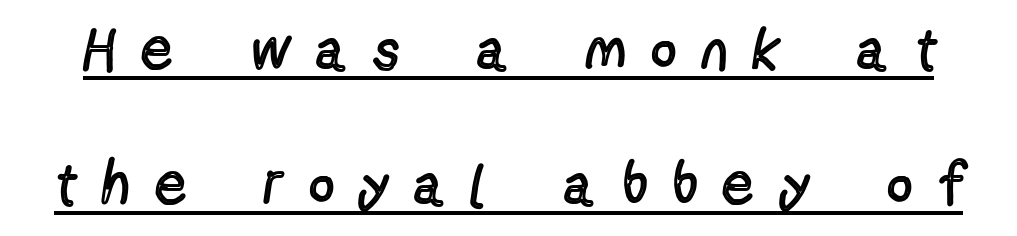
Q: Is the text bold? A: No.
Q: Is the typeface a serif or a sans-serif typeface? A: Sans-serif.
Q: Is the text underlined? A: Yes.
Q: Is the spacing between letters normal or unusually wide? A: Unusually wide.
Q: Is the spacing between lines tight, normal or loose? A: Loose.
Q: Width (condensed, normal, or wide)? A: Condensed.
Q: x-height? A: Medium.
Q: Monospaced? A: No.
